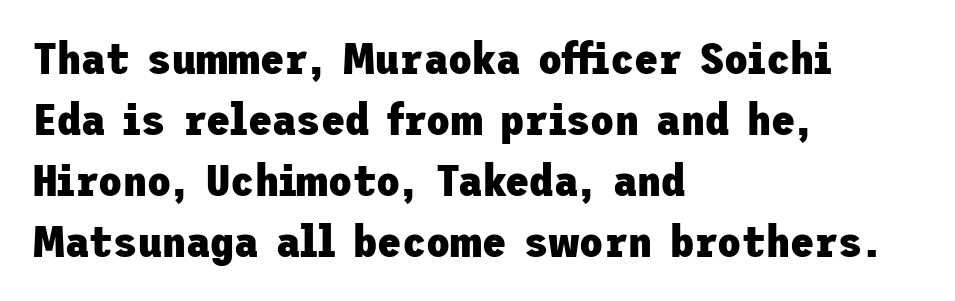
The image shows 44 px heavy sans-serif type, upright; set left-aligned, normal line spacing (1.39x), normal letter spacing, not underlined; low stroke contrast and a medium x-height.
